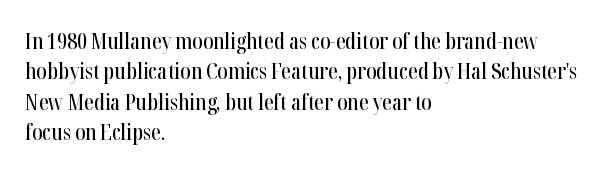
The image shows 22 px text type, upright; set left-aligned, normal line spacing (1.38x), normal letter spacing, not underlined.
